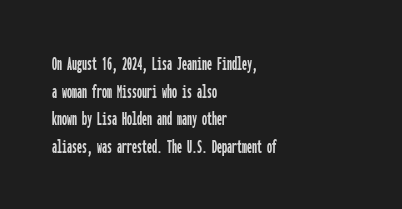
Q: Is the text italic (slanted)? A: No, it is upright.
Q: Is the text underlined? A: No.
Q: How is the paragraph aligned? A: Left-aligned.
Q: Is the spacing between letters normal or unusually wide? A: Normal.
Q: Is the spacing between lines tight, normal or loose? A: Normal.
